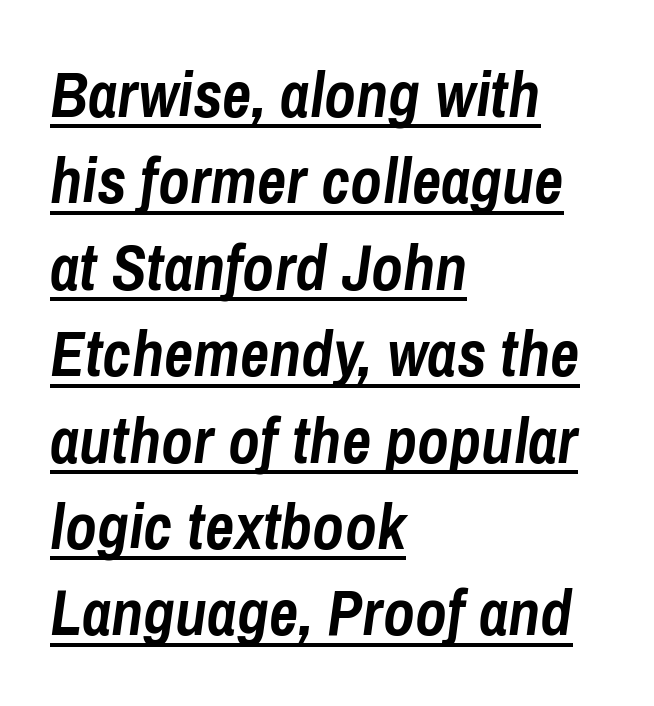
Typeset ragged right — the left edge is the straight one. These words are printed bold, with thick strokes throughout. Spacing verdict: proportional, widths tailored to each character. Yep, that's italic — everything's leaning. Does extra space separate the letters? No, they use regular spacing.
